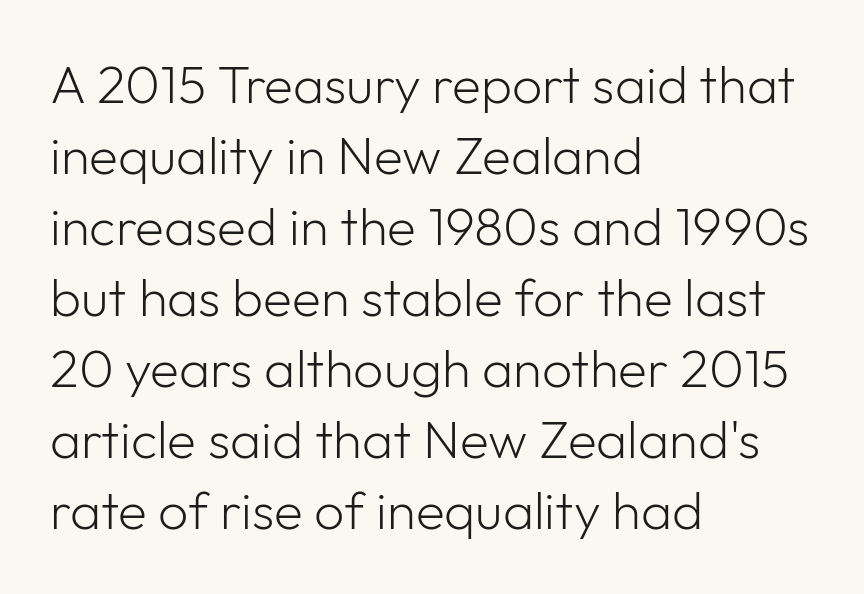
The specimen reads as upright at a glance. The area under the type is left untouched. Notice how descenders clear the ascenders below comfortably — that's standard leading. The letters carry no serifs — their stems end cleanly without finishing strokes.
